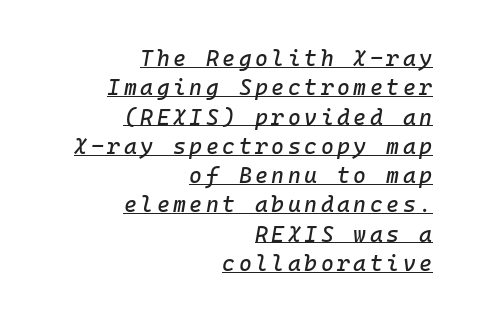
The image shows 22 px text type, italic (leaning right); set right-aligned, normal line spacing (1.33x), underlined.
